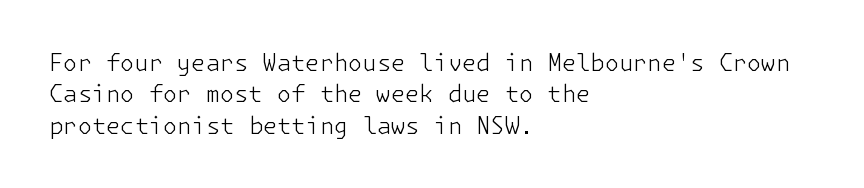
One glance says typical: line gaps are just what's usual. What stands out about the letter spacing? Nothing — it is the standard amount. This reads as an unemphasized weight, regular at the heaviest. The text block is weighted toward the left margin, trailing off unevenly rightward. Descender tails drop into unmarked territory. The specimen reads as upright at a glance.
